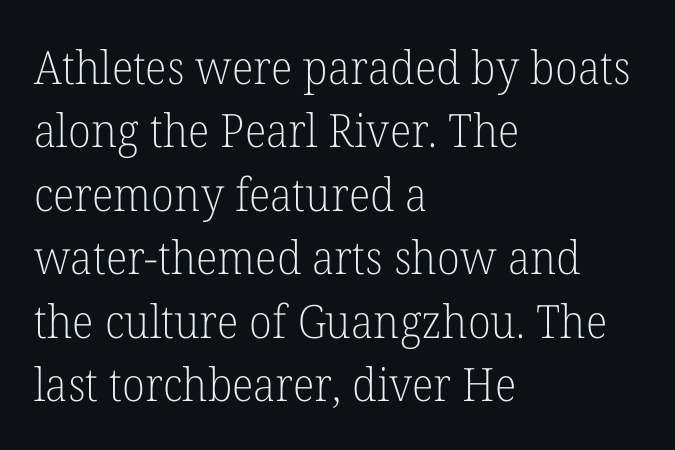
{"serif": "yes", "italic": "no", "bold": "no", "weight": "light", "width": "normal", "stroke_contrast": "low", "x_height": "medium", "monospaced": "no", "underline": "no", "align": "left", "line_spacing": "normal", "line_spacing_ratio": 1.38, "letter_spacing": "normal", "letter_spacing_em": 0.0, "glyph_px": 46}
